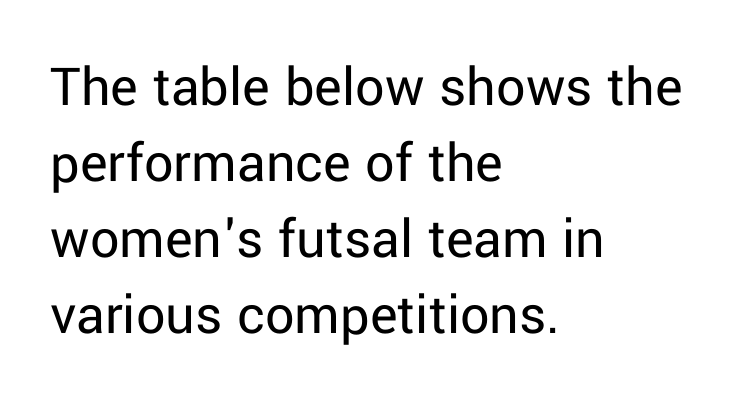
Q: Is the text bold? A: No.
Q: Is the text italic (slanted)? A: No, it is upright.
Q: Is the typeface a serif or a sans-serif typeface? A: Sans-serif.
Q: Is the text underlined? A: No.
Q: How is the paragraph aligned? A: Left-aligned.
Q: Is the spacing between letters normal or unusually wide? A: Normal.
Q: Is the spacing between lines tight, normal or loose? A: Normal.
Q: Width (condensed, normal, or wide)? A: Normal.
Q: Stroke contrast? A: Low.
Q: x-height? A: Medium.
Q: Monospaced? A: No.
